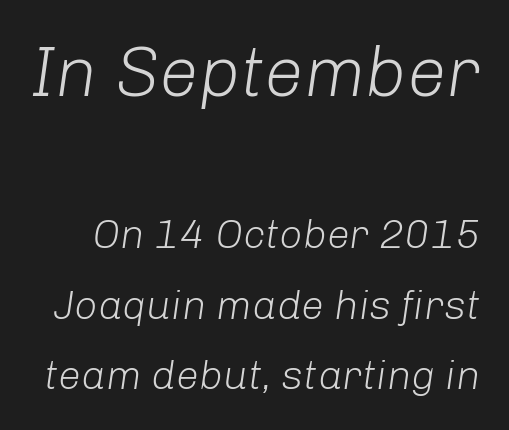
{"italic": "yes", "lean": "right", "slant_degrees": 8, "bold": "no", "weight": "light", "width": "normal", "stroke_contrast": "low", "x_height": "medium", "monospaced": "no", "underline": "no", "line_spacing_ratio": 1.73, "letter_spacing": "normal", "letter_spacing_em": 0.0, "larger_block": "first", "size_ratio": 1.73, "glyph_px": 71}
